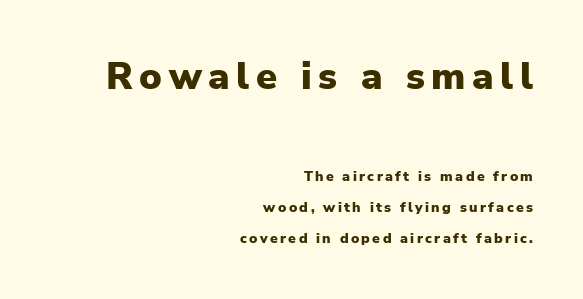
{"serif": "no", "italic": "no", "bold": "yes", "weight": "heavy", "width": "normal", "stroke_contrast": "low", "x_height": "medium", "monospaced": "no", "underline": "no", "align": "right", "line_spacing": "loose", "line_spacing_ratio": 2.24, "larger_block": "first", "size_ratio": 2.71, "glyph_px": 38}
